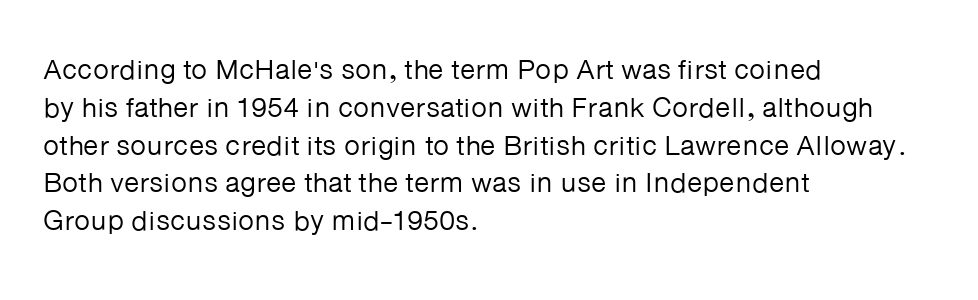
The image shows 28 px regular-weight sans-serif type, upright; set left-aligned, normal line spacing (1.35x), normal letter spacing, not underlined; low stroke contrast and a medium x-height.
